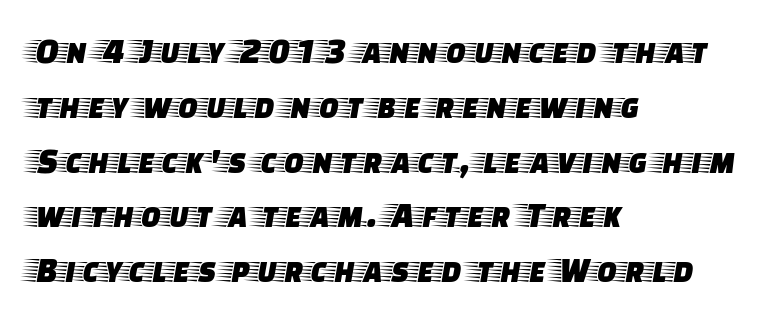
The image shows 37 px wide serif type; set left-aligned, normal line spacing (1.48x), normal letter spacing, not underlined; low stroke contrast and a large x-height.
